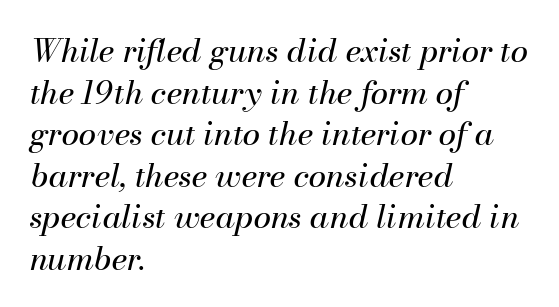
Q: Is the text bold? A: No.
Q: Is the text italic (slanted)? A: Yes, it leans right by about 13 degrees.
Q: Is the text underlined? A: No.
Q: How is the paragraph aligned? A: Left-aligned.
Q: Is the spacing between letters normal or unusually wide? A: Normal.
Q: Is the spacing between lines tight, normal or loose? A: Normal.
Q: Width (condensed, normal, or wide)? A: Normal.
Q: Stroke contrast? A: Medium.
Q: x-height? A: Small.
Q: Monospaced? A: No.
